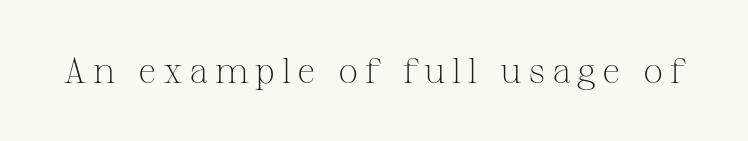
{"serif": "yes", "italic": "no", "bold": "no", "weight": "light", "width": "normal", "stroke_contrast": "medium", "x_height": "medium", "monospaced": "no", "underline": "no", "glyph_px": 36}
